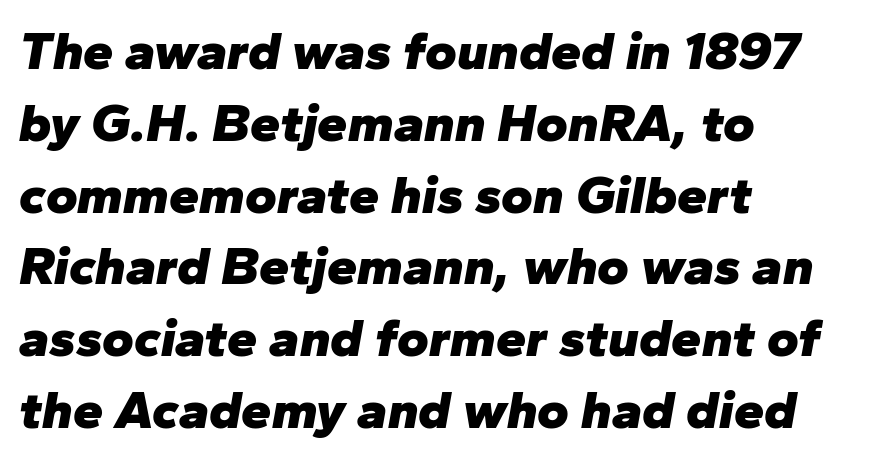
Is the type slanted? Yes — the strokes lean at a clear angle. Where is the straight margin? On the left. Rule under the text: the space is simply empty. Stroke thickness is high; the sample reads as a true bold. Character widths vary here, with narrow letters taking less room than wide ones. These lines sit exactly where default settings would place them.
